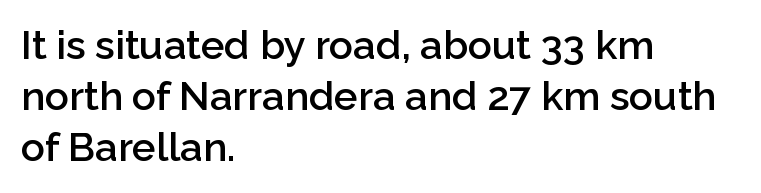
Q: Is the text bold? A: Semi-bold.
Q: Is the text italic (slanted)? A: No, it is upright.
Q: Is the typeface a serif or a sans-serif typeface? A: Sans-serif.
Q: Is the text underlined? A: No.
Q: How is the paragraph aligned? A: Left-aligned.
Q: Is the spacing between letters normal or unusually wide? A: Normal.
Q: Is the spacing between lines tight, normal or loose? A: Normal.
Q: Width (condensed, normal, or wide)? A: Normal.
Q: Stroke contrast? A: Low.
Q: x-height? A: Medium.
Q: Monospaced? A: No.
